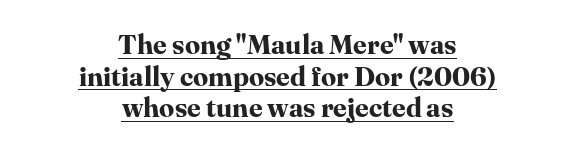
The image shows 27 px bold type, upright; set centered, line spacing 1.17x, normal letter spacing, underlined.
